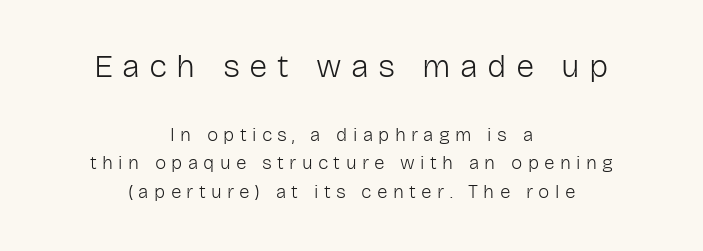
{"serif": "no", "italic": "no", "bold": "no", "weight": "light", "width": "normal", "stroke_contrast": "low", "x_height": "medium", "monospaced": "no", "underline": "no", "align": "center", "line_spacing": "normal", "line_spacing_ratio": 1.52, "letter_spacing": "wide", "letter_spacing_em": 0.28, "larger_block": "first", "size_ratio": 1.74, "glyph_px": 33}
